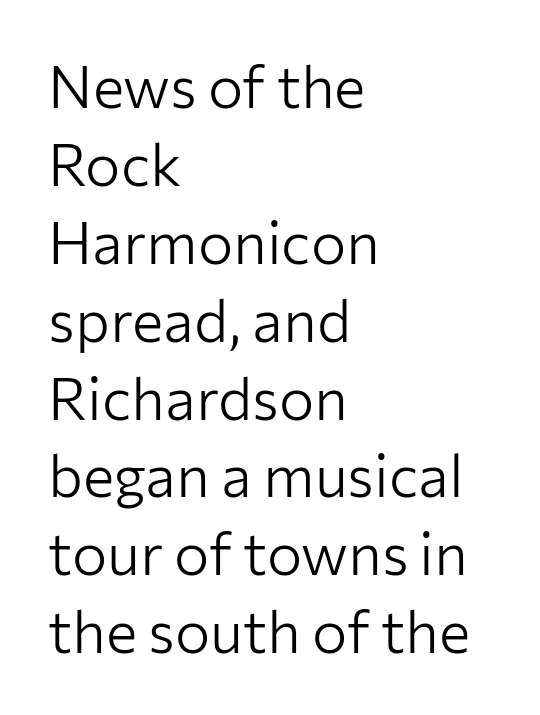
The characters are drawn with everyday or finer stroke widths. The letters sit at their default tracking, neither squeezed nor spread. Rendered with straight, roman letterforms. Decoration check: the copy has no underline.
